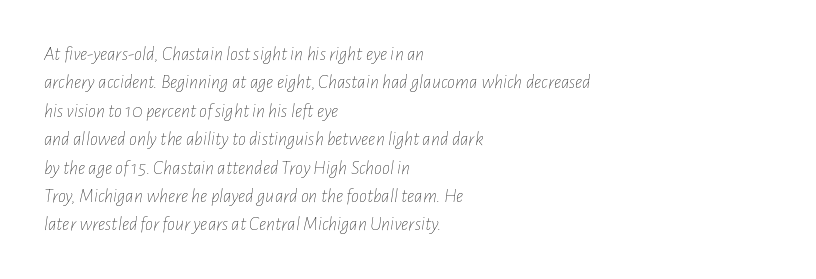
Q: Is the text bold? A: No.
Q: Is the text italic (slanted)? A: Yes, it leans right by about 7 degrees.
Q: Is the text underlined? A: No.
Q: How is the paragraph aligned? A: Left-aligned.
Q: Is the spacing between letters normal or unusually wide? A: Normal.
Q: Is the spacing between lines tight, normal or loose? A: Normal.
